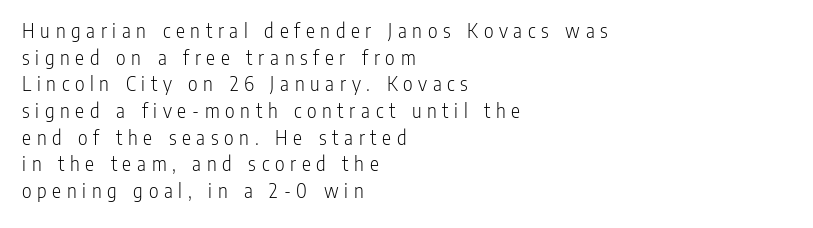
Q: Is the text bold? A: No.
Q: Is the text italic (slanted)? A: No, it is upright.
Q: Is the text underlined? A: No.
Q: How is the paragraph aligned? A: Left-aligned.
Q: Is the spacing between letters normal or unusually wide? A: Unusually wide.
Q: Is the spacing between lines tight, normal or loose? A: Normal.
